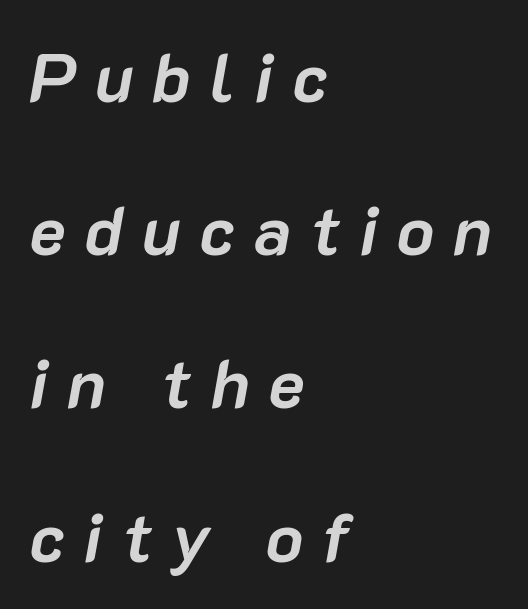
The image shows 69 px semibold type, italic (leaning right); set left-aligned, loose line spacing (2.22x), unusually wide letter spacing (+0.27 em), not underlined; low stroke contrast and a medium x-height.
